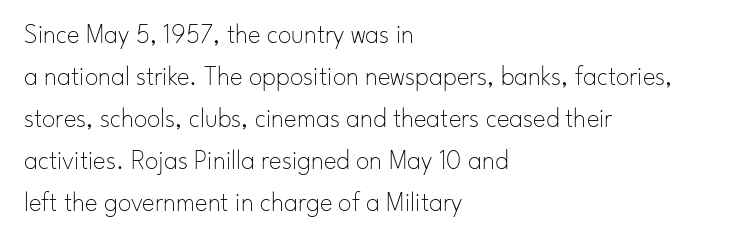
{"italic": "no", "bold": "no", "underline": "no", "align": "left", "line_spacing": "normal", "line_spacing_ratio": 1.56, "letter_spacing": "normal", "letter_spacing_em": 0.0, "glyph_px": 27}
